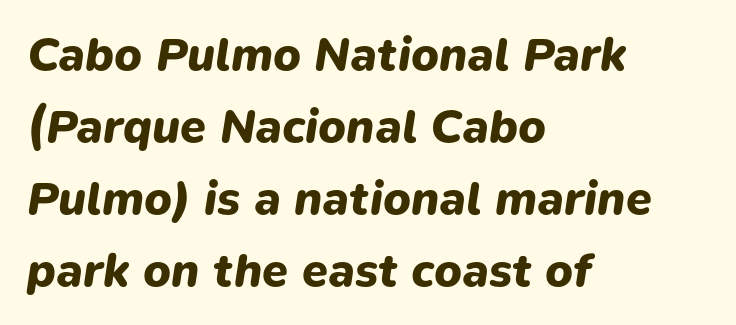
{"italic": "yes", "lean": "right", "slant_degrees": 9, "bold": "yes", "weight": "heavy", "width": "normal", "stroke_contrast": "low", "x_height": "medium", "monospaced": "no", "underline": "no", "align": "left", "line_spacing": "normal", "line_spacing_ratio": 1.53, "letter_spacing": "normal", "letter_spacing_em": 0.0, "glyph_px": 47}
